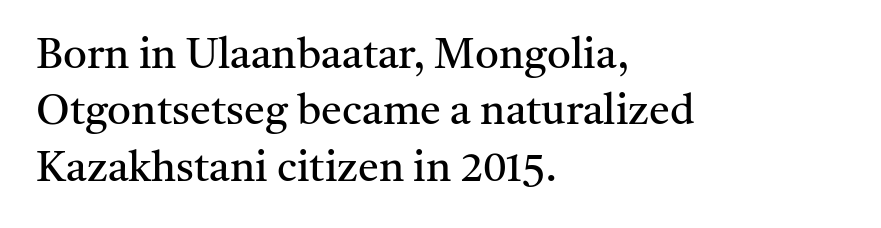
{"serif": "yes", "italic": "no", "bold": "no", "weight": "regular", "width": "normal", "stroke_contrast": "medium", "x_height": "medium", "monospaced": "no", "underline": "no", "align": "left", "line_spacing": "normal", "line_spacing_ratio": 1.34, "letter_spacing": "normal", "letter_spacing_em": 0.0, "glyph_px": 42}
